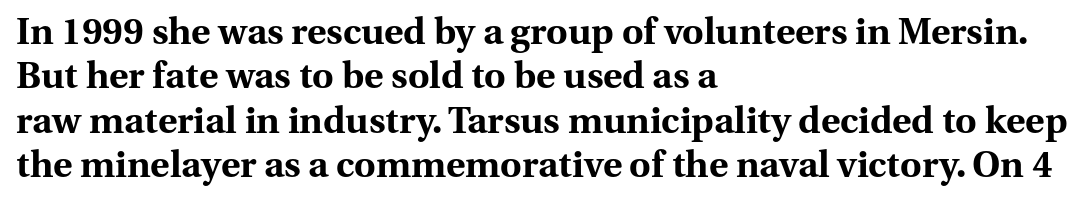
Q: Is the text bold? A: Yes.
Q: Is the text italic (slanted)? A: No, it is upright.
Q: Is the typeface a serif or a sans-serif typeface? A: Serif.
Q: Is the text underlined? A: No.
Q: How is the paragraph aligned? A: Left-aligned.
Q: Is the spacing between letters normal or unusually wide? A: Normal.
Q: Width (condensed, normal, or wide)? A: Normal.
Q: Stroke contrast? A: Medium.
Q: x-height? A: Medium.
Q: Monospaced? A: No.
